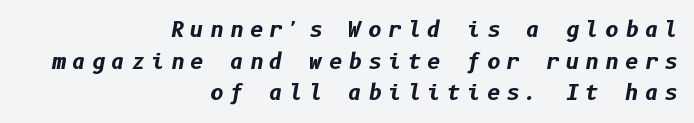
The image shows 21 px bold type, italic (leaning right); set right-aligned, normal line spacing (1.51x), unusually wide letter spacing (+0.29 em), not underlined.
